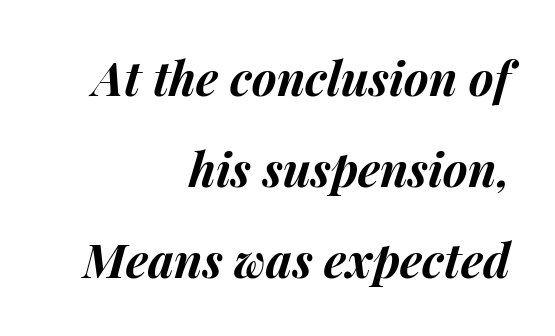
Q: Is the text bold? A: Yes.
Q: Is the text italic (slanted)? A: Yes, it leans right by about 15 degrees.
Q: Is the text underlined? A: No.
Q: How is the paragraph aligned? A: Right-aligned.
Q: Is the spacing between letters normal or unusually wide? A: Normal.
Q: Is the spacing between lines tight, normal or loose? A: Loose.
Q: Width (condensed, normal, or wide)? A: Normal.
Q: Stroke contrast? A: Medium.
Q: x-height? A: Medium.
Q: Monospaced? A: No.
